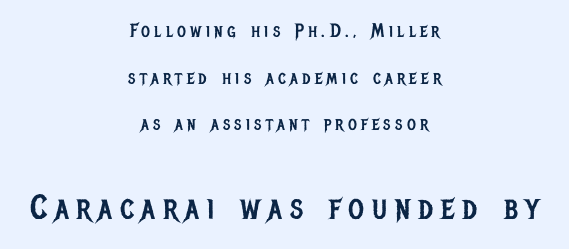
Q: Is the text bold? A: No.
Q: Is the text italic (slanted)? A: No, it is upright.
Q: Is the typeface a serif or a sans-serif typeface? A: Sans-serif.
Q: Is the text underlined? A: No.
Q: How is the paragraph aligned? A: Centered.
Q: Is the spacing between letters normal or unusually wide? A: Unusually wide.
Q: Is the spacing between lines tight, normal or loose? A: Loose.
Q: Which block of text is set in a larger size, the first (top) or the second (bottom)? A: The second (bottom) one.
Q: Width (condensed, normal, or wide)? A: Condensed.
Q: Stroke contrast? A: Low.
Q: x-height? A: Large.
Q: Monospaced? A: No.
